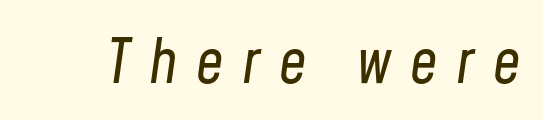
{"italic": "yes", "lean": "right", "slant_degrees": 8, "bold": "no", "weight": "regular", "width": "condensed", "stroke_contrast": "low", "x_height": "medium", "monospaced": "no", "underline": "no", "letter_spacing": "wide", "letter_spacing_em": 0.31, "glyph_px": 61}
